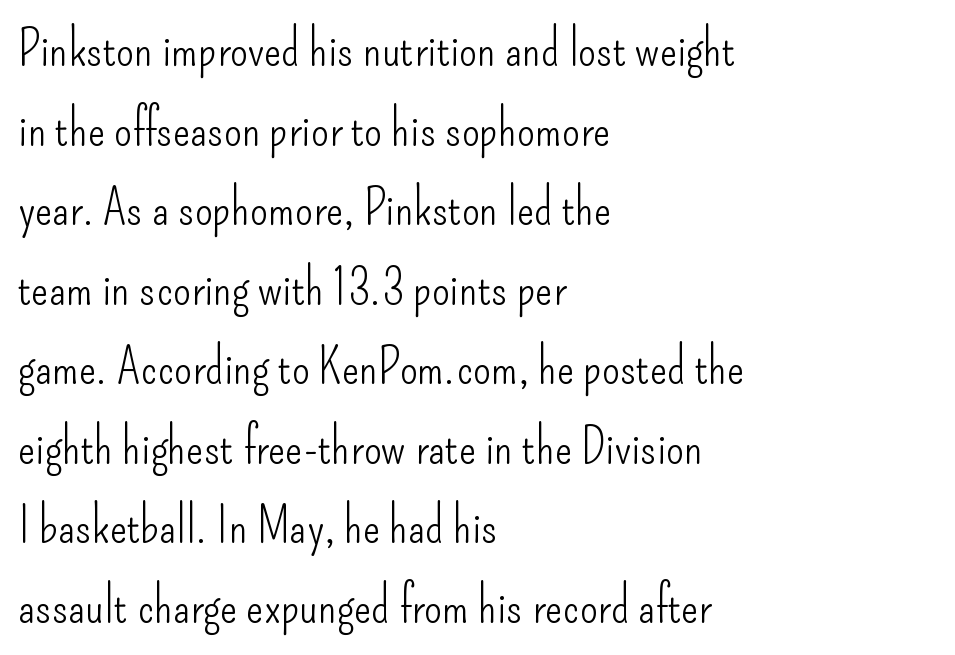
The image shows 51 px light, condensed sans-serif type, upright; set left-aligned, normal line spacing (1.56x), normal letter spacing, not underlined; low stroke contrast and a small x-height.
